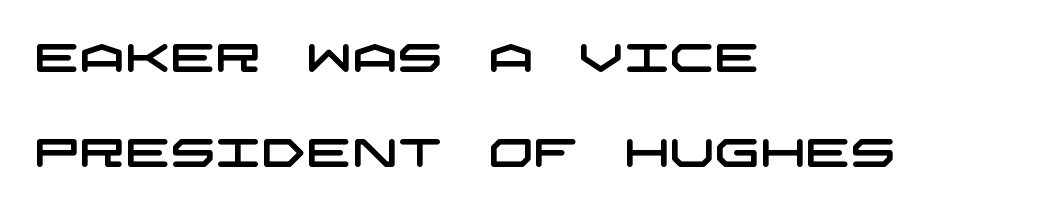
Alignment: flush left. What stands out about the letter spacing? Nothing — it is the standard amount. Reading down the column, the eye jumps a long way to each next line. The glyphs are unaccompanied by any horizontal stroke below them.
